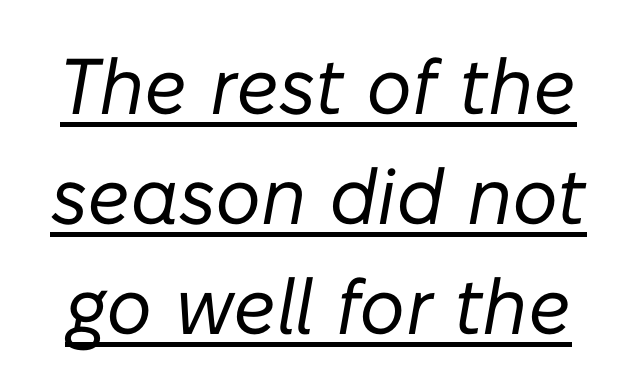
Q: Is the text bold? A: No.
Q: Is the text italic (slanted)? A: Yes, it leans right by about 10 degrees.
Q: Is the text underlined? A: Yes.
Q: Is the spacing between letters normal or unusually wide? A: Normal.
Q: Is the spacing between lines tight, normal or loose? A: Normal.
Q: Width (condensed, normal, or wide)? A: Normal.
Q: Stroke contrast? A: Low.
Q: x-height? A: Medium.
Q: Monospaced? A: No.
